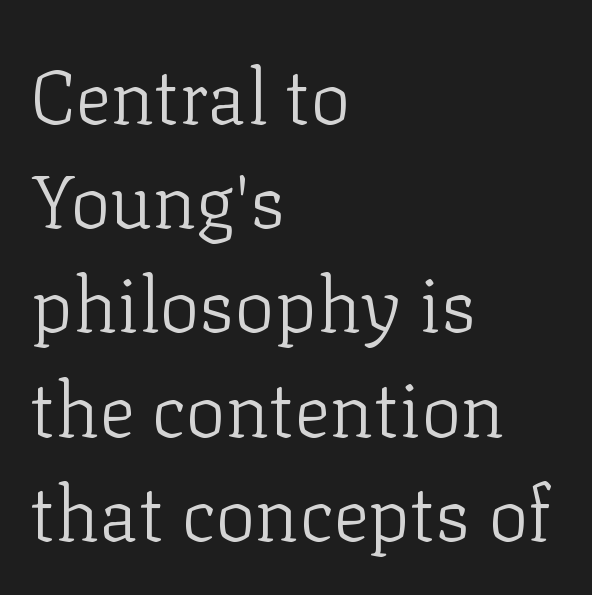
The image shows 75 px light serif type, upright; set left-aligned, normal line spacing (1.39x), normal letter spacing, not underlined; low stroke contrast and a medium x-height.
